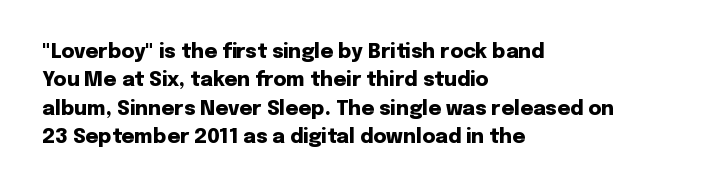
Has an underline been added? It has not. Here the glyphs are tracked normally, forming tight word shapes. Compared with typical paragraphs, the rows here are spaced about the same. The characters look thick and weighty, a clear bold.
